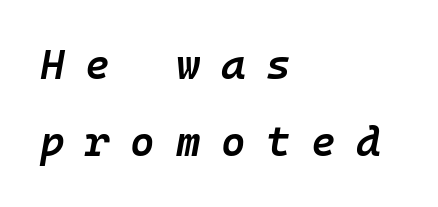
{"italic": "yes", "lean": "right", "slant_degrees": 10, "bold": "semi", "weight": "semibold", "width": "normal", "stroke_contrast": "low", "x_height": "medium", "monospaced": "yes", "underline": "no", "align": "left", "line_spacing_ratio": 1.84, "letter_spacing": "wide", "letter_spacing_em": 0.49, "glyph_px": 42}
